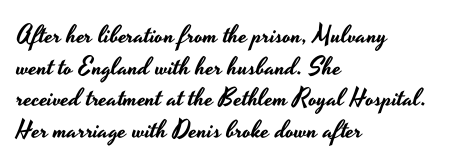
The image shows 25 px text type; set left-aligned, normal line spacing (1.27x), normal letter spacing, not underlined.
